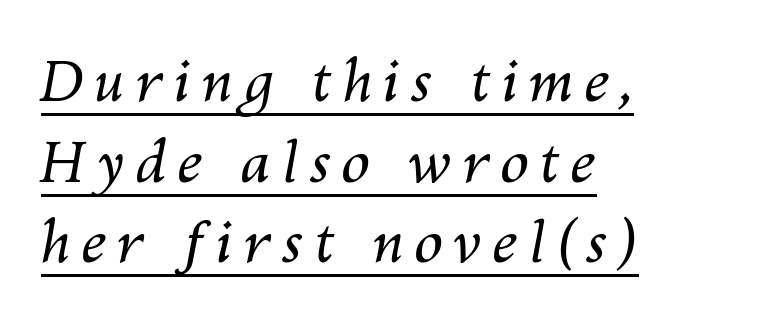
Q: Is the text bold? A: No.
Q: Is the text italic (slanted)? A: Yes, it leans right by about 10 degrees.
Q: Is the text underlined? A: Yes.
Q: How is the paragraph aligned? A: Left-aligned.
Q: Is the spacing between lines tight, normal or loose? A: Normal.
Q: Width (condensed, normal, or wide)? A: Normal.
Q: Stroke contrast? A: Medium.
Q: x-height? A: Medium.
Q: Monospaced? A: No.
